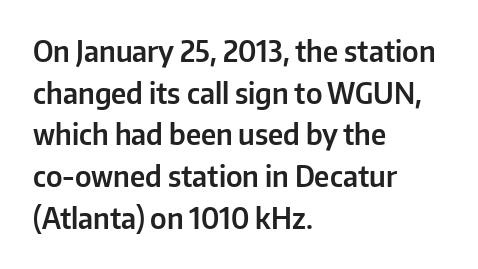
Do the letters lean? They stand straight. The space between consecutive lines is moderate. The letterforms sit shoulder to shoulder at normal distance. These lines are rendered in a variable-pitch font. Bare-footed words on every line.
